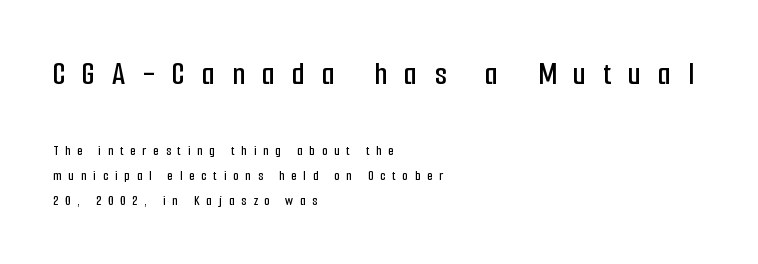
Q: Is the text italic (slanted)? A: No, it is upright.
Q: Is the typeface a serif or a sans-serif typeface? A: Sans-serif.
Q: Is the text underlined? A: No.
Q: How is the paragraph aligned? A: Left-aligned.
Q: Is the spacing between letters normal or unusually wide? A: Unusually wide.
Q: Which block of text is set in a larger size, the first (top) or the second (bottom)? A: The first (top) one.
Q: Width (condensed, normal, or wide)? A: Condensed.
Q: Stroke contrast? A: Low.
Q: x-height? A: Medium.
Q: Monospaced? A: No.
